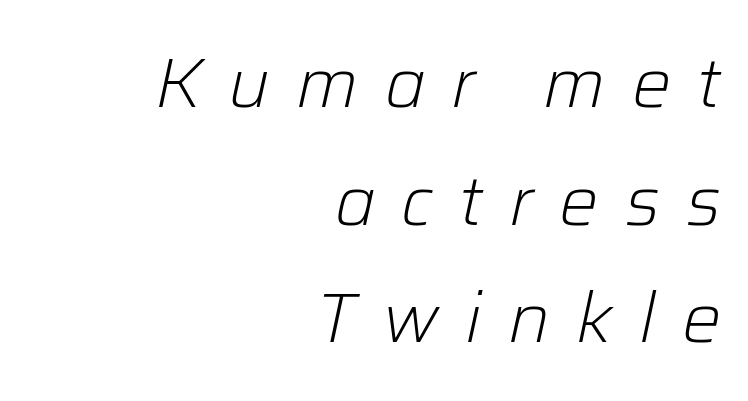
{"italic": "yes", "lean": "right", "slant_degrees": 12, "bold": "no", "weight": "light", "width": "normal", "stroke_contrast": "low", "x_height": "medium", "monospaced": "no", "underline": "no", "align": "right", "line_spacing": "normal", "line_spacing_ratio": 1.68, "letter_spacing": "wide", "letter_spacing_em": 0.37, "glyph_px": 70}
